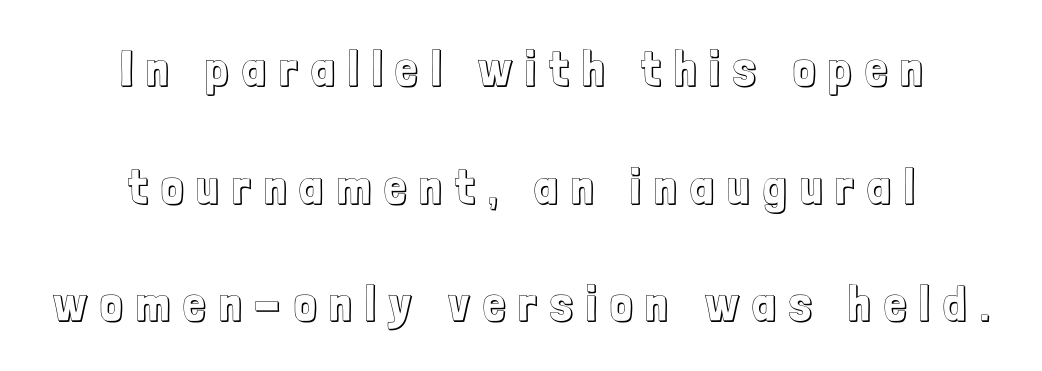
{"italic": "no", "width": "condensed", "x_height": "medium", "monospaced": "no", "underline": "no", "align": "center", "line_spacing": "loose", "line_spacing_ratio": 2.4, "letter_spacing": "wide", "letter_spacing_em": 0.28, "glyph_px": 49}
